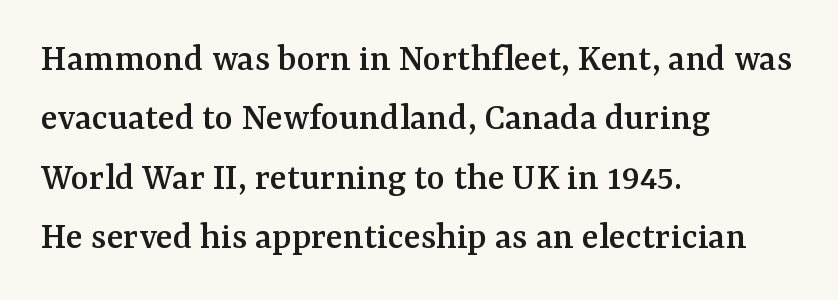
The image shows 39 px serif type, upright; set left-aligned, normal line spacing (1.52x), normal letter spacing, not underlined; medium stroke contrast and a medium x-height.
